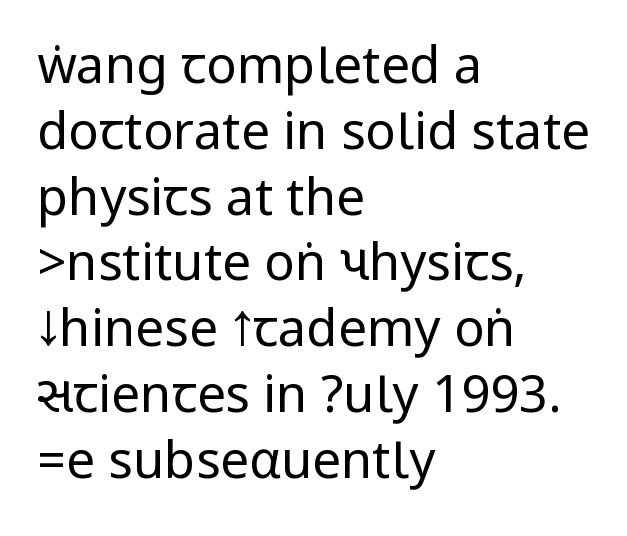
The image shows 51 px regular-weight, condensed sans-serif type, upright; set left-aligned, normal line spacing (1.29x), normal letter spacing, not underlined; low stroke contrast.
